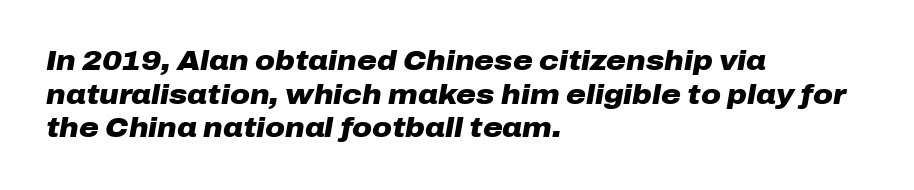
Typesetter's note: full bold, strokes at maximum text heaviness. In terms of letterspacing, this is plain default setting. Normally led — the rows are evenly, conventionally spaced. A student would call this left alignment; a typographer would say flush left, rag right.
